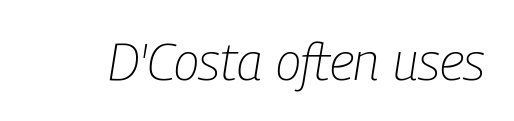
Note the varied advance widths — an 'i' is clearly narrower than an 'm'. The area under the type is left untouched. Caption: standard tracking, unaltered. No chunkiness to these letters — they're not bold. The face used here has a pronounced slope to its letters.
